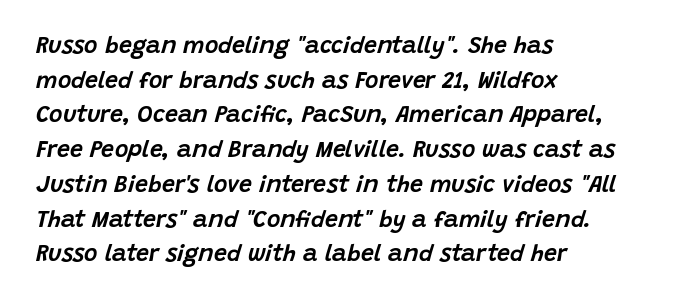
Rows of type keep a routine distance in the vertical direction. The ragged edge is on the right, which tells us the setting is flush left. Standard letterfit; no display-style spreading of the glyphs. Bare-footed words on every line. Every character sits at an angle, as italics do.
